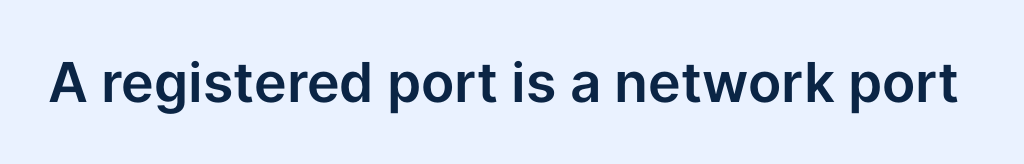
The image shows 55 px sans-serif type, upright; set normal letter spacing, not underlined; low stroke contrast and a medium x-height.
